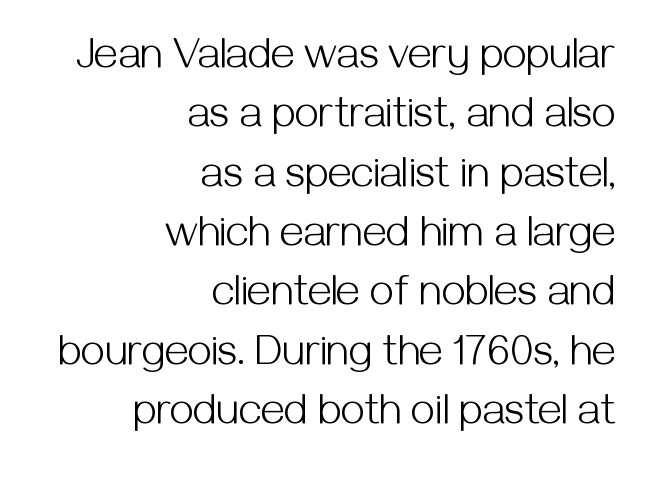
These lines are rendered in a variable-pitch font. No feet cap the strokes, marking this as sans-serif type. Normally led — the rows are evenly, conventionally spaced. The typesetting does not lean heavy: it is not bold. Tall strokes in this sample are plumb rather than angled. Nobody touched the tracking dial on this one.
